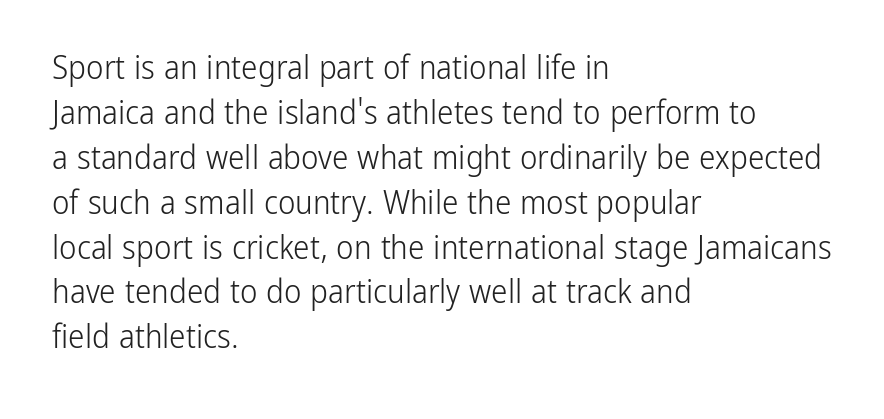
{"serif": "no", "italic": "no", "bold": "no", "weight": "light", "width": "condensed", "stroke_contrast": "low", "x_height": "medium", "monospaced": "no", "underline": "no", "align": "left", "line_spacing": "normal", "line_spacing_ratio": 1.36, "letter_spacing": "normal", "letter_spacing_em": 0.0, "glyph_px": 33}
